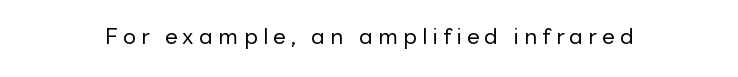
No heavy texture on the line: the type isn't bold. This sample uses expanded letter spacing, leaving extra air between glyphs. Just letters on the line, the space beneath them empty. The font's upright variant was chosen for this text.
